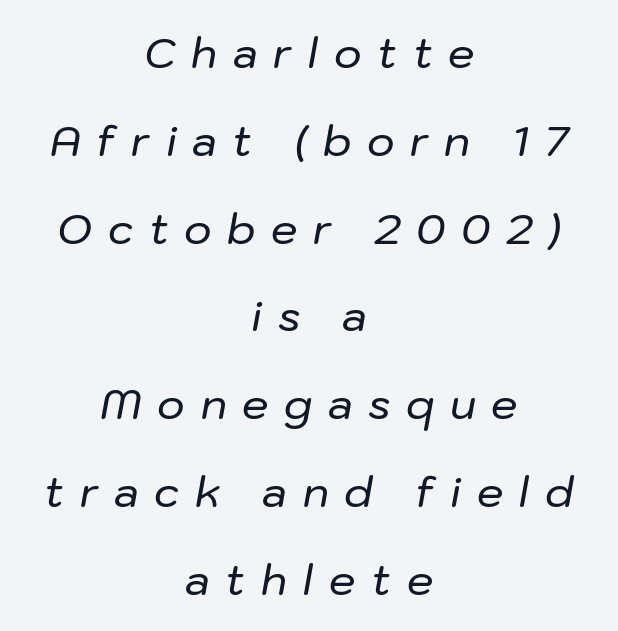
Every character sits at an angle, as italics do. Quick note: interline space is abundant. Centered paragraph, ragged on both sides. Any mark beneath the type? The region is blank. A typesetter would call this heavily tracked-out type.
